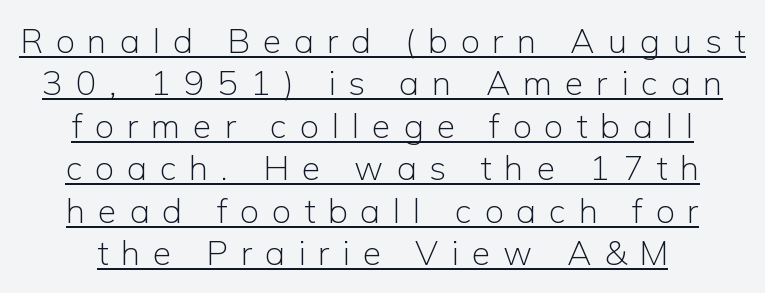
Q: Is the text bold? A: No.
Q: Is the text italic (slanted)? A: No, it is upright.
Q: Is the typeface a serif or a sans-serif typeface? A: Sans-serif.
Q: Is the text underlined? A: Yes.
Q: Is the spacing between letters normal or unusually wide? A: Unusually wide.
Q: Is the spacing between lines tight, normal or loose? A: Normal.
Q: Width (condensed, normal, or wide)? A: Normal.
Q: Stroke contrast? A: Low.
Q: x-height? A: Medium.
Q: Monospaced? A: No.
